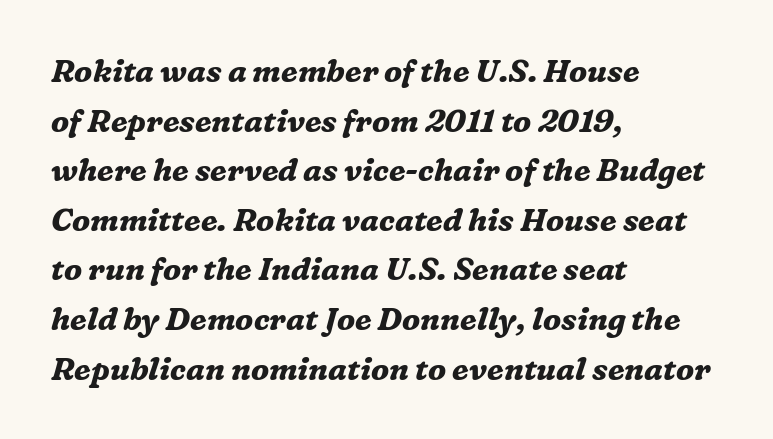
{"serif": "yes", "italic": "yes", "lean": "right", "slant_degrees": 16, "bold": "yes", "weight": "bold", "width": "normal", "stroke_contrast": "medium", "x_height": "medium", "monospaced": "no", "underline": "no", "align": "left", "line_spacing": "normal", "line_spacing_ratio": 1.6, "letter_spacing": "normal", "letter_spacing_em": 0.0, "glyph_px": 31}
